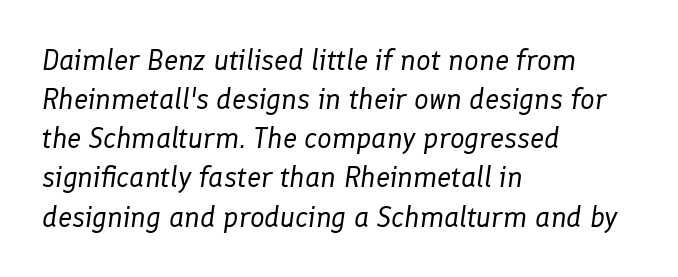
The image shows 29 px regular-weight type, italic (leaning right); set left-aligned, normal line spacing (1.35x), normal letter spacing, not underlined; low stroke contrast and a medium x-height.
